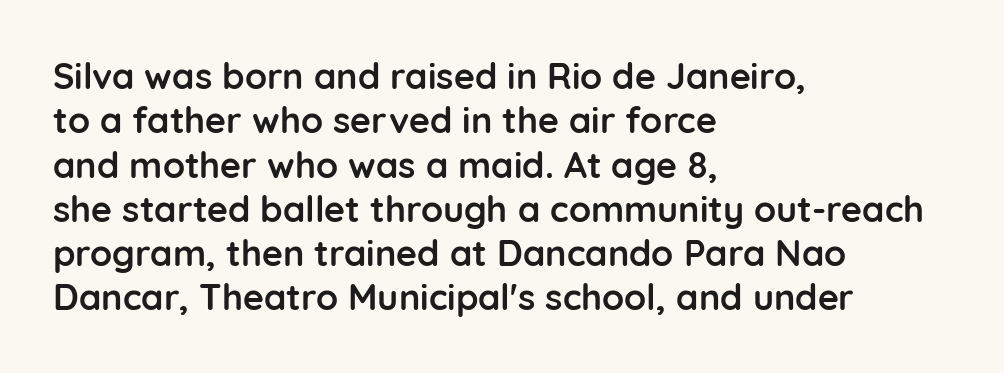
{"serif": "no", "italic": "no", "bold": "yes", "weight": "semibold", "width": "normal", "stroke_contrast": "low", "x_height": "medium", "monospaced": "no", "underline": "no", "align": "left", "line_spacing_ratio": 1.23, "letter_spacing": "normal", "letter_spacing_em": 0.0, "glyph_px": 36}
